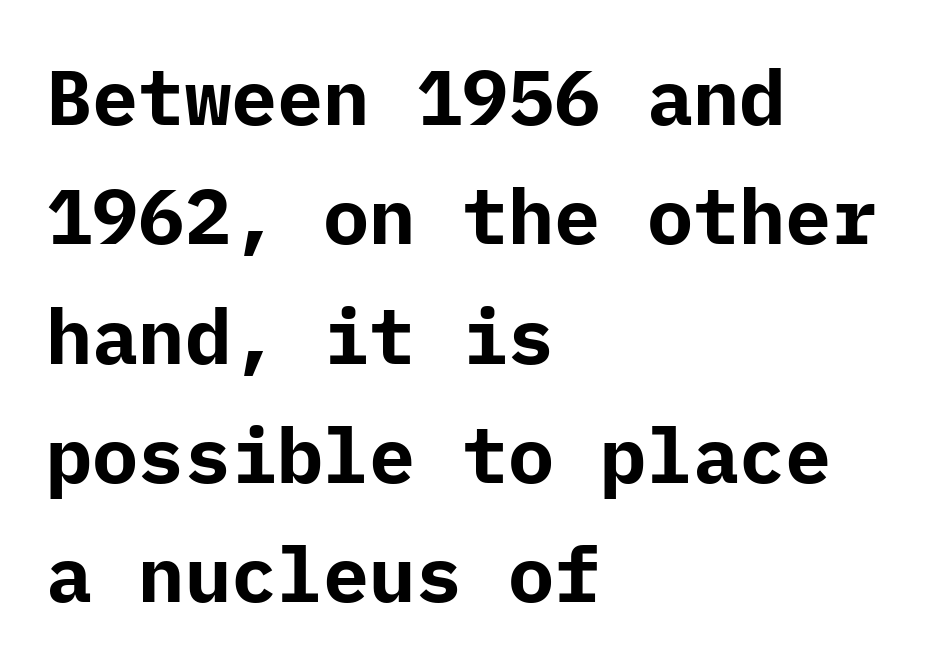
{"serif": "no", "italic": "no", "bold": "yes", "weight": "bold", "width": "normal", "stroke_contrast": "low", "x_height": "medium", "underline": "no", "align": "left", "line_spacing": "normal", "line_spacing_ratio": 1.55, "letter_spacing": "normal", "letter_spacing_em": 0.0, "glyph_px": 77}
